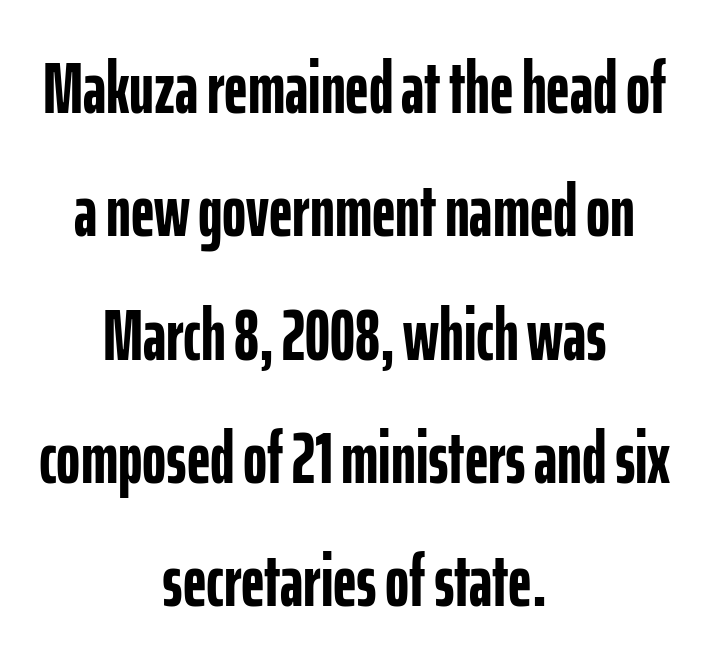
The image shows 73 px semibold, condensed sans-serif type, upright; set centered, normal line spacing (1.69x), normal letter spacing, not underlined; low stroke contrast and a medium x-height.
